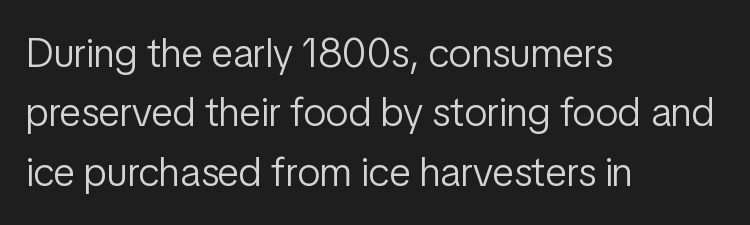
Q: Is the text bold? A: No.
Q: Is the text italic (slanted)? A: No, it is upright.
Q: Is the typeface a serif or a sans-serif typeface? A: Sans-serif.
Q: Is the text underlined? A: No.
Q: How is the paragraph aligned? A: Left-aligned.
Q: Is the spacing between letters normal or unusually wide? A: Normal.
Q: Is the spacing between lines tight, normal or loose? A: Normal.
Q: Width (condensed, normal, or wide)? A: Condensed.
Q: Stroke contrast? A: Low.
Q: x-height? A: Medium.
Q: Monospaced? A: No.
